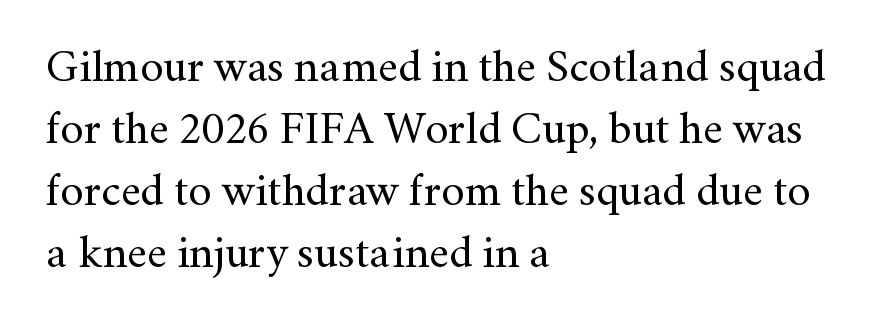
{"serif": "yes", "italic": "no", "bold": "no", "weight": "regular", "width": "normal", "stroke_contrast": "medium", "x_height": "small", "monospaced": "no", "underline": "no", "align": "left", "line_spacing": "normal", "line_spacing_ratio": 1.35, "letter_spacing": "normal", "letter_spacing_em": 0.0, "glyph_px": 46}
